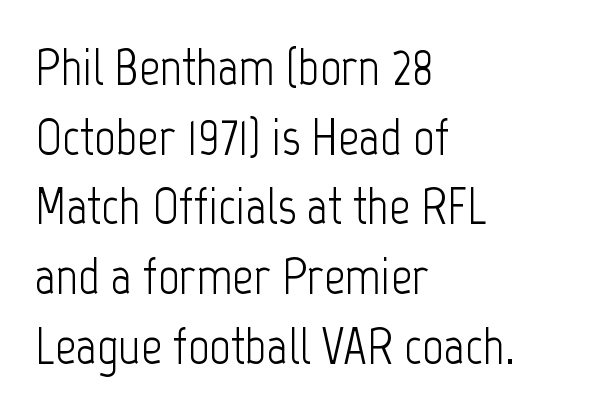
The horizontal fit of the characters is conventional and even. Underline: absent. On a weight scale, this lands at 450 or below. Vertical strokes here are truly vertical.
